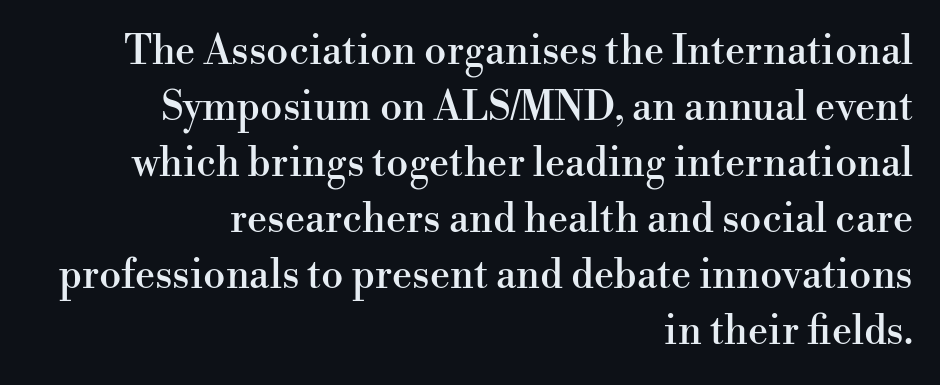
{"serif": "yes", "italic": "no", "width": "normal", "stroke_contrast": "high", "x_height": "small", "monospaced": "no", "underline": "no", "align": "right", "line_spacing": "normal", "line_spacing_ratio": 1.4, "letter_spacing": "normal", "letter_spacing_em": 0.0, "glyph_px": 40}
